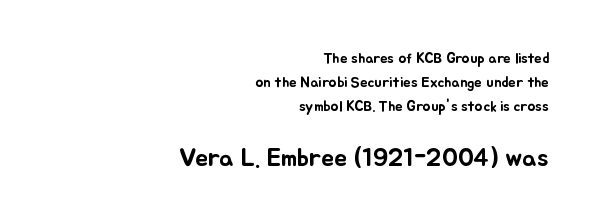
Q: Is the text italic (slanted)? A: No, it is upright.
Q: Is the text underlined? A: No.
Q: How is the paragraph aligned? A: Right-aligned.
Q: Is the spacing between letters normal or unusually wide? A: Normal.
Q: Is the spacing between lines tight, normal or loose? A: Normal.
Q: Which block of text is set in a larger size, the first (top) or the second (bottom)? A: The second (bottom) one.
